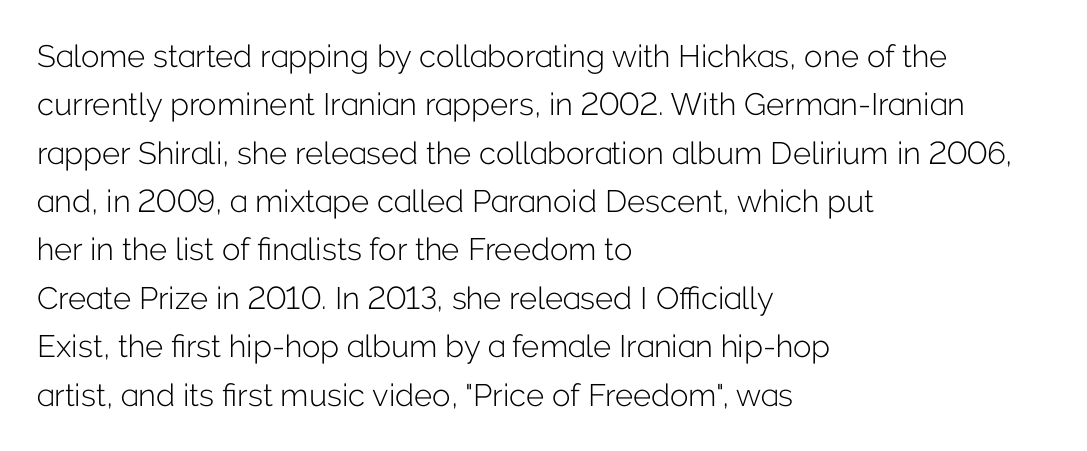
The image shows 31 px light sans-serif type, upright; set left-aligned, normal line spacing (1.56x), normal letter spacing, not underlined; low stroke contrast and a medium x-height.
